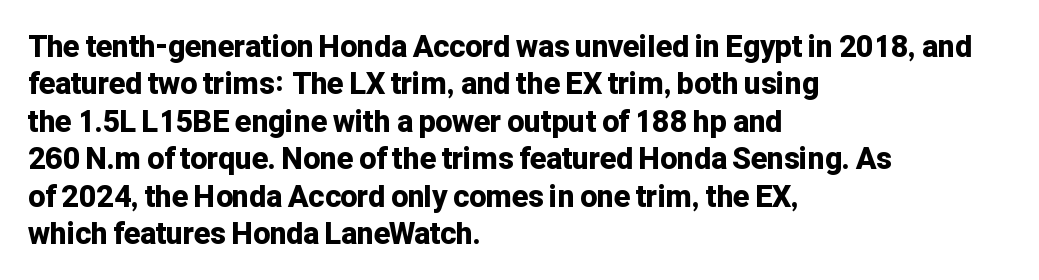
The image shows 30 px bold sans-serif type, upright; set left-aligned, normal line spacing (1.25x), normal letter spacing, not underlined; low stroke contrast and a medium x-height.
